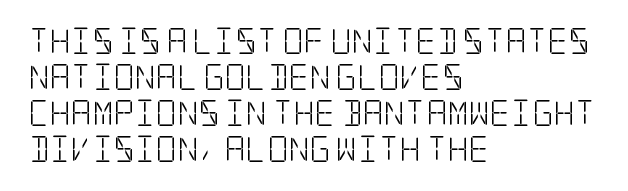
Teacher's note: observe the even left margin — that is flush-left alignment. Students, note that the glyphs here touch the page at normal intervals. Do the letters lean? They stand straight. Descenders hang freely into open space. Stem width sits at or under what a default text font uses.
